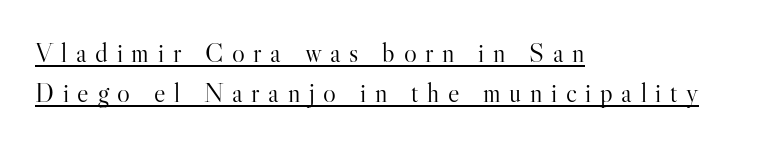
Q: Is the text bold? A: No.
Q: Is the text italic (slanted)? A: No, it is upright.
Q: Is the text underlined? A: Yes.
Q: How is the paragraph aligned? A: Left-aligned.
Q: Is the spacing between letters normal or unusually wide? A: Unusually wide.
Q: Is the spacing between lines tight, normal or loose? A: Normal.
